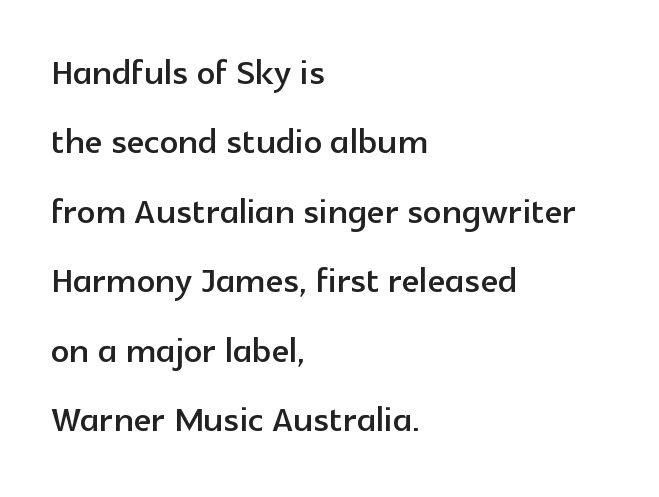
The image shows 46 px sans-serif type, upright; set left-aligned, normal line spacing (1.51x), normal letter spacing, not underlined; a medium x-height.
